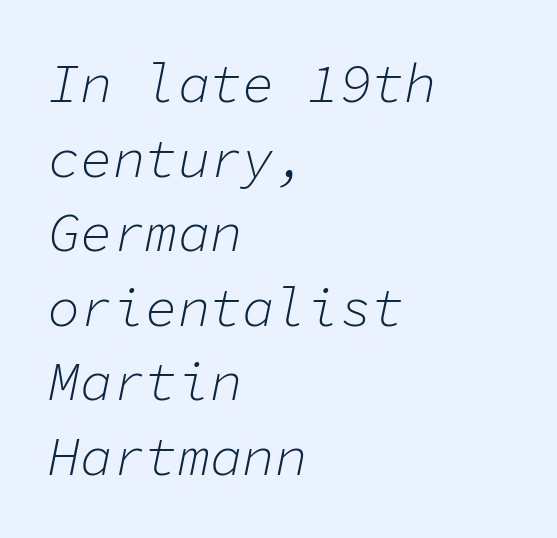
The image shows 54 px light type, italic (leaning right), monospaced; set left-aligned, normal line spacing (1.38x), normal letter spacing, not underlined; low stroke contrast and a medium x-height.
